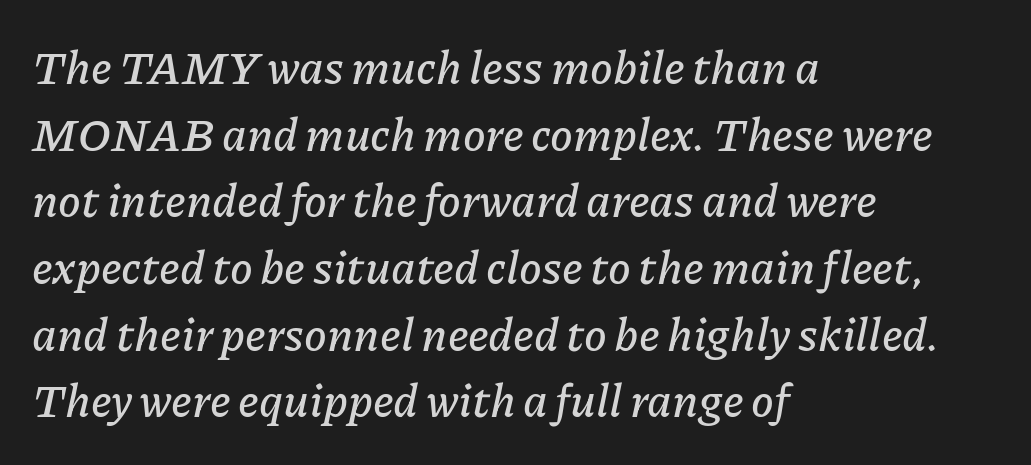
Q: Is the text italic (slanted)? A: Yes, it leans right by about 11 degrees.
Q: Is the text underlined? A: No.
Q: How is the paragraph aligned? A: Left-aligned.
Q: Is the spacing between letters normal or unusually wide? A: Normal.
Q: Is the spacing between lines tight, normal or loose? A: Normal.
Q: Width (condensed, normal, or wide)? A: Normal.
Q: Stroke contrast? A: Low.
Q: x-height? A: Medium.
Q: Monospaced? A: No.
